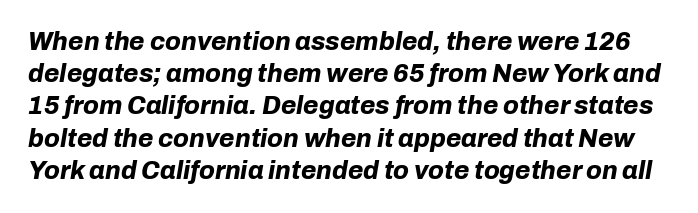
Q: Is the text bold? A: Yes.
Q: Is the text italic (slanted)? A: Yes, it leans right by about 10 degrees.
Q: Is the text underlined? A: No.
Q: Is the spacing between letters normal or unusually wide? A: Normal.
Q: Is the spacing between lines tight, normal or loose? A: Normal.
